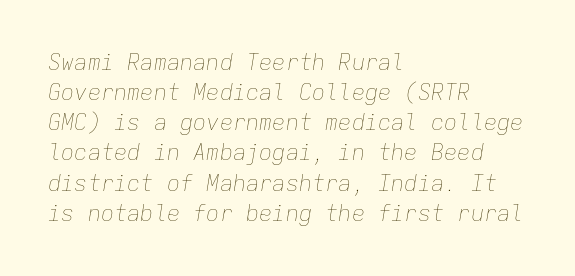
A light-to-regular cut is what we see here. One glance says typical: line gaps are just what's usual. The lettering tilts uniformly, giving the passage an italic look. Check under the words: just untouched page. The setting favours the left margin, as ordinary paragraphs usually do. How are the letters spaced? Ordinarily, with no added tracking.
